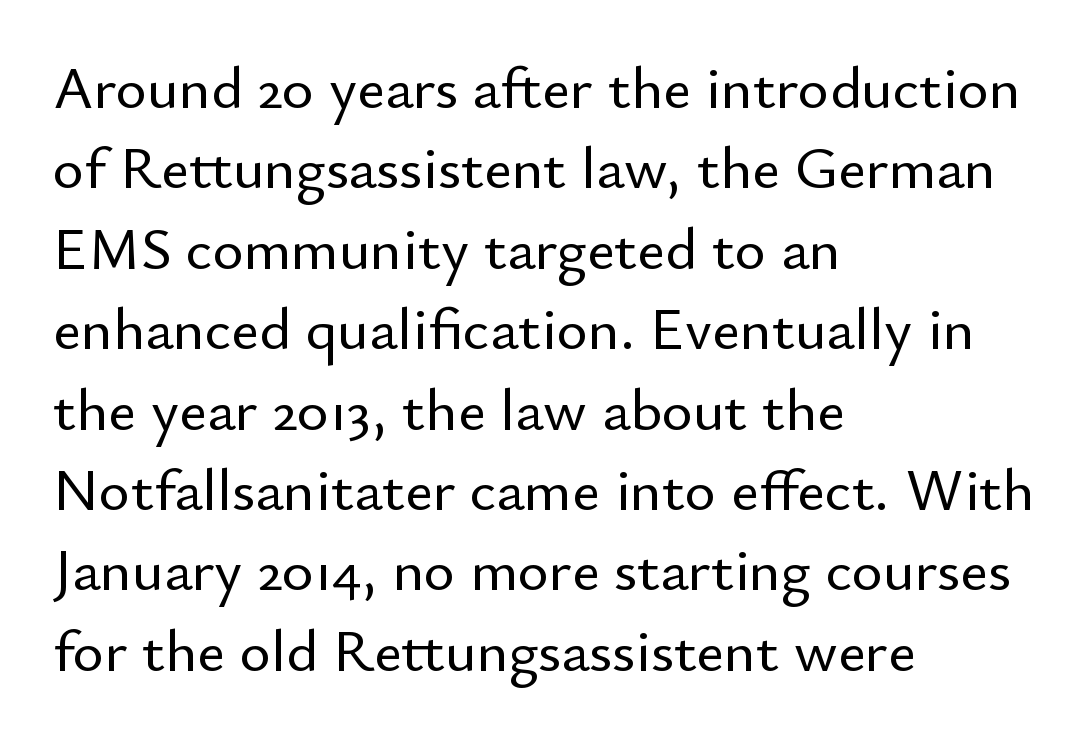
Q: Is the text italic (slanted)? A: No, it is upright.
Q: Is the typeface a serif or a sans-serif typeface? A: Sans-serif.
Q: Is the text underlined? A: No.
Q: How is the paragraph aligned? A: Left-aligned.
Q: Is the spacing between letters normal or unusually wide? A: Normal.
Q: Is the spacing between lines tight, normal or loose? A: Normal.
Q: Width (condensed, normal, or wide)? A: Normal.
Q: Stroke contrast? A: Low.
Q: x-height? A: Small.
Q: Monospaced? A: No.
